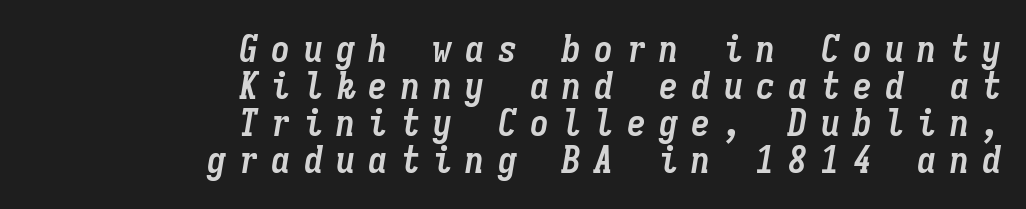
{"italic": "yes", "lean": "right", "slant_degrees": 9, "bold": "yes", "weight": "semibold", "width": "condensed", "stroke_contrast": "low", "x_height": "medium", "monospaced": "yes", "underline": "no", "align": "right", "line_spacing": "tight", "line_spacing_ratio": 0.97, "letter_spacing": "wide", "letter_spacing_em": 0.35, "glyph_px": 38}
